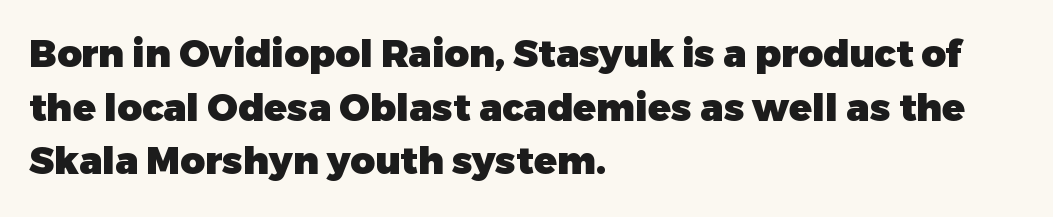
The image shows 38 px heavy sans-serif type, upright; set left-aligned, normal line spacing (1.41x), normal letter spacing, not underlined; low stroke contrast and a medium x-height.
